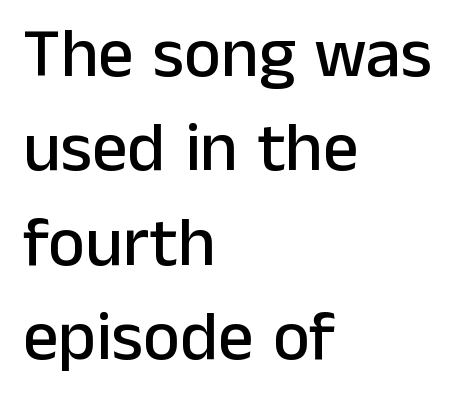
Reading down the block, your eye returns to a fixed left position each line. The rendering uses natural spacing where letterforms have individual widths. These lines sit exactly where default settings would place them. How are the letters spaced? Ordinarily, with no added tracking.
